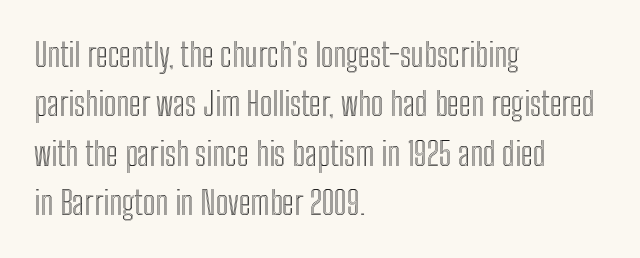
Q: Is the text italic (slanted)? A: No, it is upright.
Q: Is the text underlined? A: No.
Q: How is the paragraph aligned? A: Left-aligned.
Q: Is the spacing between letters normal or unusually wide? A: Normal.
Q: Is the spacing between lines tight, normal or loose? A: Normal.
Q: Width (condensed, normal, or wide)? A: Condensed.
Q: x-height? A: Medium.
Q: Monospaced? A: No.
